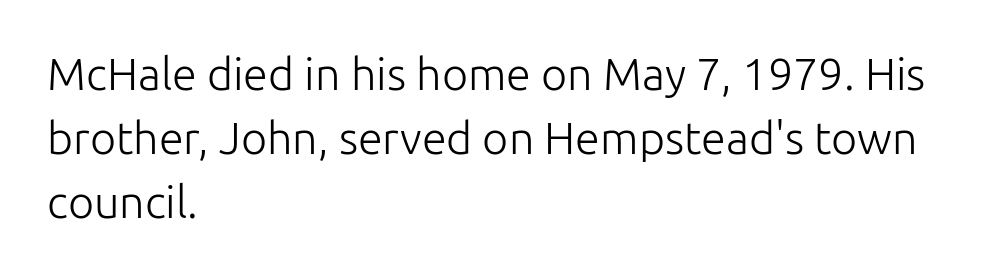
Q: Is the text bold? A: No.
Q: Is the text italic (slanted)? A: No, it is upright.
Q: Is the typeface a serif or a sans-serif typeface? A: Sans-serif.
Q: Is the text underlined? A: No.
Q: How is the paragraph aligned? A: Left-aligned.
Q: Is the spacing between letters normal or unusually wide? A: Normal.
Q: Is the spacing between lines tight, normal or loose? A: Normal.
Q: Width (condensed, normal, or wide)? A: Normal.
Q: Stroke contrast? A: Low.
Q: x-height? A: Medium.
Q: Monospaced? A: No.
